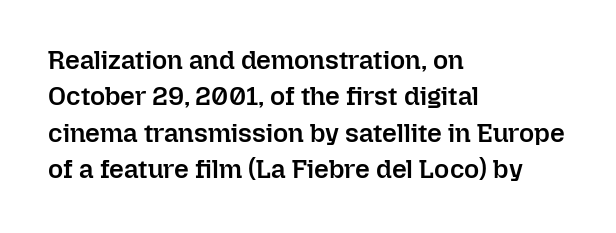
The image shows 26 px text type, upright; set left-aligned, normal line spacing (1.4x), normal letter spacing, not underlined.
